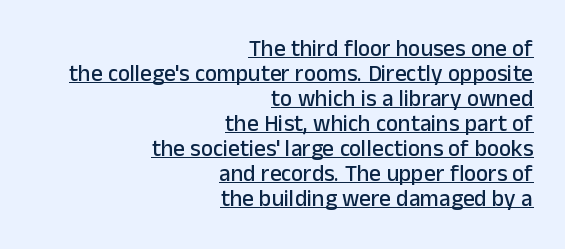
Q: Is the text italic (slanted)? A: No, it is upright.
Q: Is the text underlined? A: Yes.
Q: How is the paragraph aligned? A: Right-aligned.
Q: Is the spacing between letters normal or unusually wide? A: Normal.
Q: Is the spacing between lines tight, normal or loose? A: Tight.
